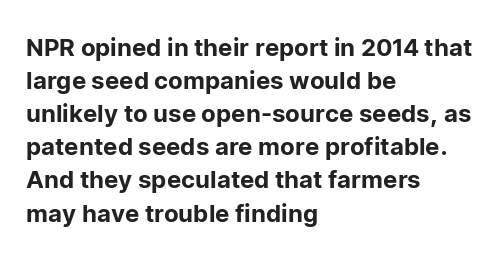
Q: Is the text italic (slanted)? A: No, it is upright.
Q: Is the text underlined? A: No.
Q: How is the paragraph aligned? A: Left-aligned.
Q: Is the spacing between letters normal or unusually wide? A: Normal.
Q: Is the spacing between lines tight, normal or loose? A: Normal.
